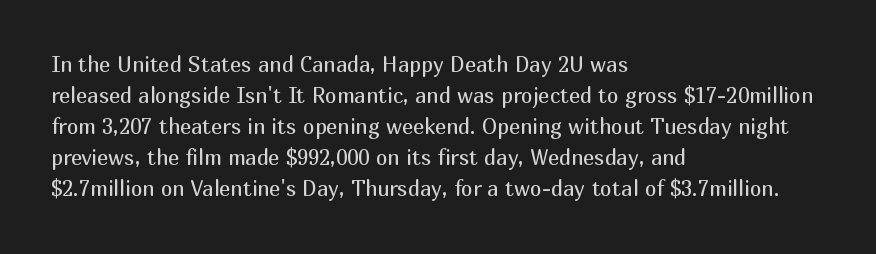
{"italic": "no", "bold": "no", "underline": "no", "align": "left", "line_spacing": "normal", "line_spacing_ratio": 1.48, "letter_spacing": "normal", "letter_spacing_em": 0.0, "glyph_px": 21}
